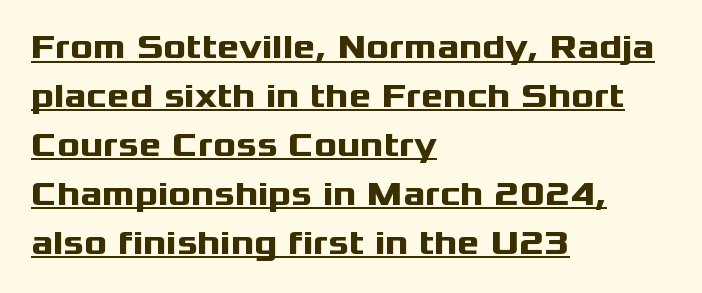
The glyphs have the mass of a bold cut. This is underlined copy, the kind a proofreader might mark for attention. Note the varied advance widths — an 'i' is clearly narrower than an 'm'. Compared with typical paragraphs, the rows here are spaced about the same. Does the type have serifs? No, each stem ends abruptly.
